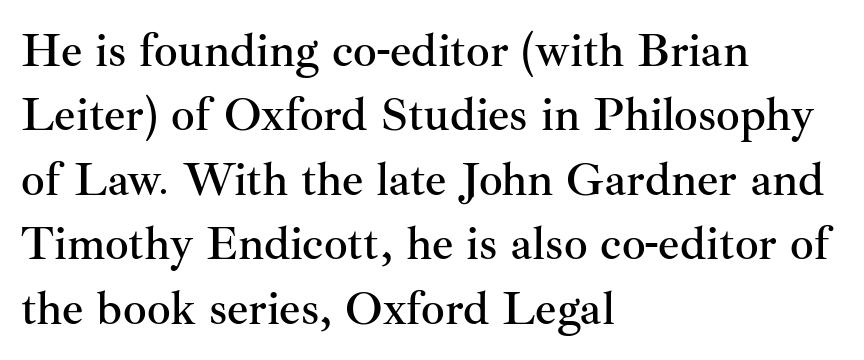
The lines sit at an ordinary, default distance from one another. A classic flush-left, rag-right setting is used for this passage. The letters stand upright; this is a roman face. Font category for this specimen: serif.
